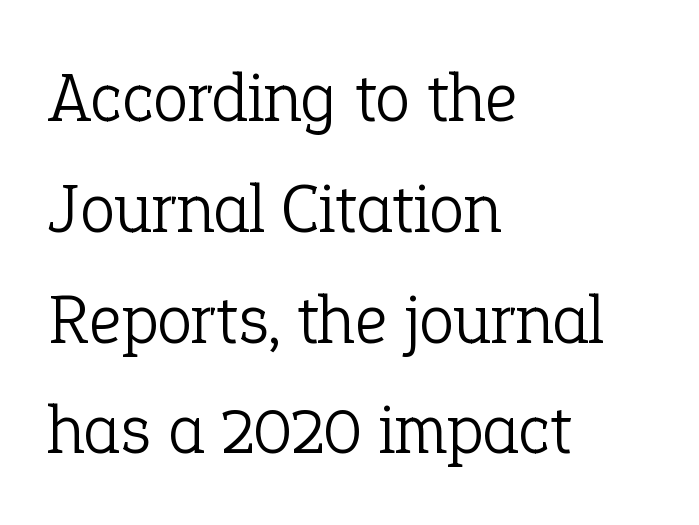
Type without underlining. Regular leading. The rendering anchors every line to the left-hand side. When letters stand straight like this, we call the style roman or upright.
